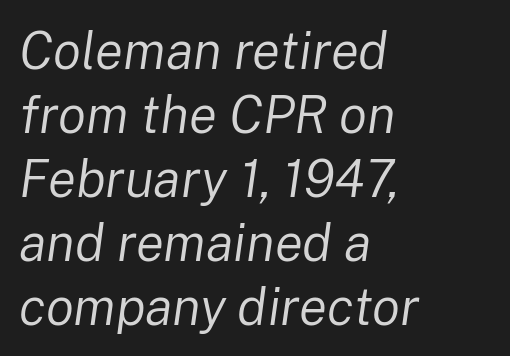
Q: Is the text bold? A: No.
Q: Is the text italic (slanted)? A: Yes, it leans right by about 8 degrees.
Q: Is the text underlined? A: No.
Q: How is the paragraph aligned? A: Left-aligned.
Q: Is the spacing between letters normal or unusually wide? A: Normal.
Q: Width (condensed, normal, or wide)? A: Normal.
Q: Stroke contrast? A: Low.
Q: x-height? A: Medium.
Q: Monospaced? A: No.
